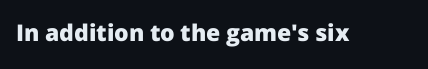
Q: Is the text bold? A: Yes.
Q: Is the text italic (slanted)? A: No, it is upright.
Q: Is the text underlined? A: No.
Q: Is the spacing between letters normal or unusually wide? A: Normal.
